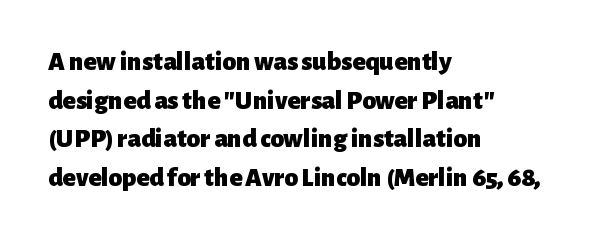
The image shows 27 px bold type, upright; set left-aligned, normal line spacing (1.43x), normal letter spacing, not underlined.
